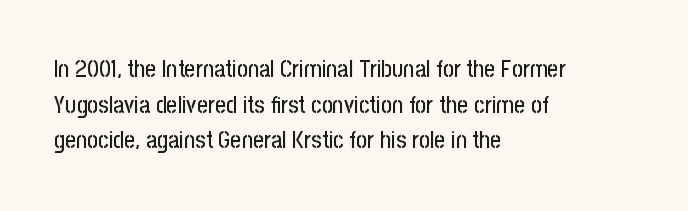
Q: Is the text italic (slanted)? A: No, it is upright.
Q: Is the text underlined? A: No.
Q: How is the paragraph aligned? A: Left-aligned.
Q: Is the spacing between letters normal or unusually wide? A: Normal.
Q: Is the spacing between lines tight, normal or loose? A: Normal.
